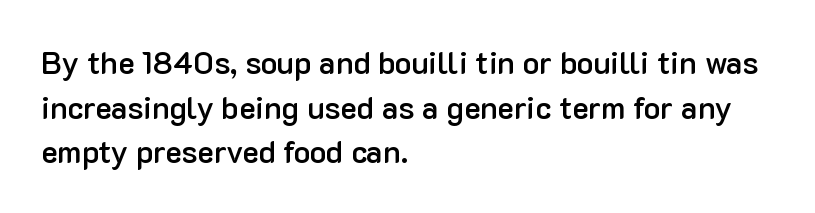
The image shows 31 px semibold sans-serif type, upright; set left-aligned, normal line spacing (1.44x), normal letter spacing, not underlined; low stroke contrast and a medium x-height.
